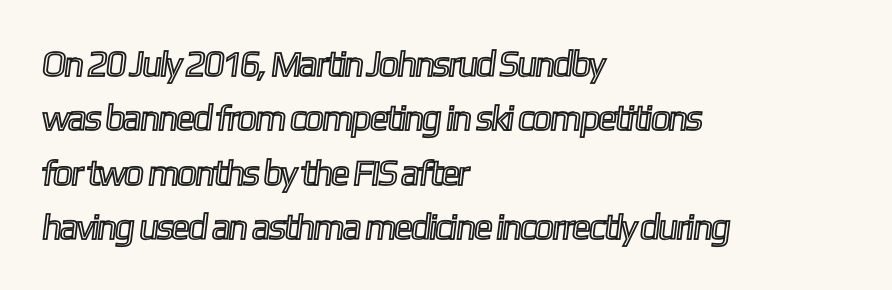
This rendering uses left alignment, leaving the right contour irregular. The passage shown has conventional tracking throughout. Is this a fixed-width face? No — the glyphs have proportional, varying widths. In terms of leading, this rendering sits right in the middle. The words here are not underlined.
